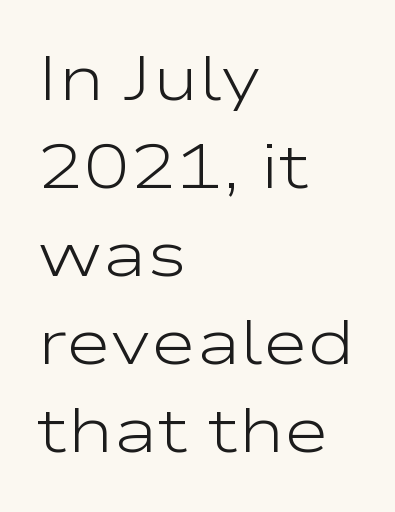
{"serif": "no", "italic": "no", "bold": "no", "weight": "light", "width": "wide", "stroke_contrast": "low", "x_height": "medium", "monospaced": "no", "underline": "no", "align": "left", "line_spacing": "normal", "line_spacing_ratio": 1.42, "letter_spacing": "normal", "letter_spacing_em": 0.0, "glyph_px": 62}
